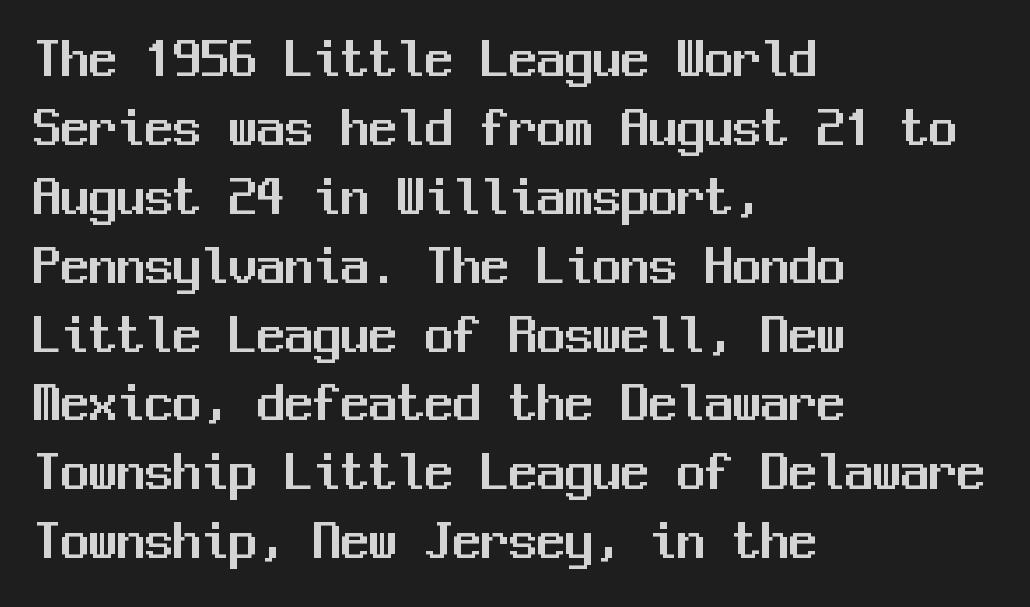
{"serif": "no", "italic": "no", "width": "normal", "stroke_contrast": "medium", "x_height": "medium", "monospaced": "yes", "underline": "no", "align": "left", "line_spacing_ratio": 1.23, "letter_spacing": "normal", "letter_spacing_em": 0.0, "glyph_px": 56}
